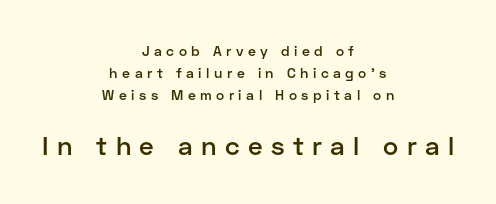
The image shows 26 px text type, upright; set centered, normal line spacing (1.58x), unusually wide letter spacing (+0.32 em), not underlined; the second (bottom) block is 1.86x larger.
